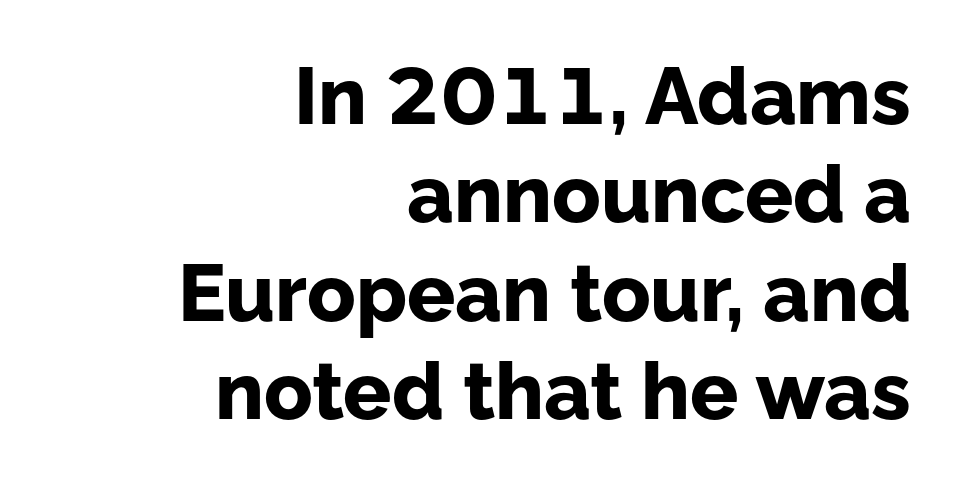
Q: Is the text bold? A: Yes.
Q: Is the text italic (slanted)? A: No, it is upright.
Q: Is the typeface a serif or a sans-serif typeface? A: Sans-serif.
Q: Is the text underlined? A: No.
Q: How is the paragraph aligned? A: Right-aligned.
Q: Is the spacing between letters normal or unusually wide? A: Normal.
Q: Width (condensed, normal, or wide)? A: Normal.
Q: Stroke contrast? A: Low.
Q: x-height? A: Medium.
Q: Monospaced? A: No.
